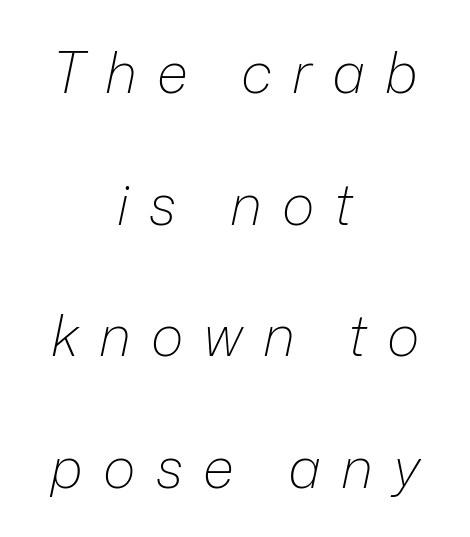
Words appear elongated and porous because spacing is wide. These lines are rendered in a variable-pitch font. Both edges are ragged and mirror each other, which tells us the setting is centered. The font is comparable to plain body text, perhaps lighter. A typesetter would call this leading open, well beyond the default. Anything drawn beneath the words? Only blank space.
